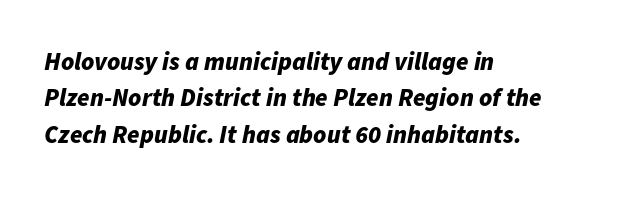
Q: Is the text bold? A: Yes.
Q: Is the text italic (slanted)? A: Yes, it leans right by about 11 degrees.
Q: Is the text underlined? A: No.
Q: How is the paragraph aligned? A: Left-aligned.
Q: Is the spacing between letters normal or unusually wide? A: Normal.
Q: Is the spacing between lines tight, normal or loose? A: Normal.
